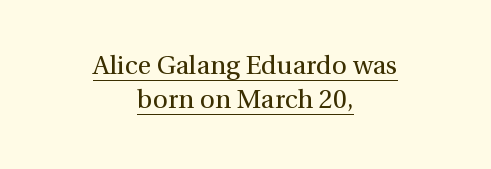
The image shows 26 px text type, upright; set centered, normal line spacing (1.3x), normal letter spacing, underlined.
